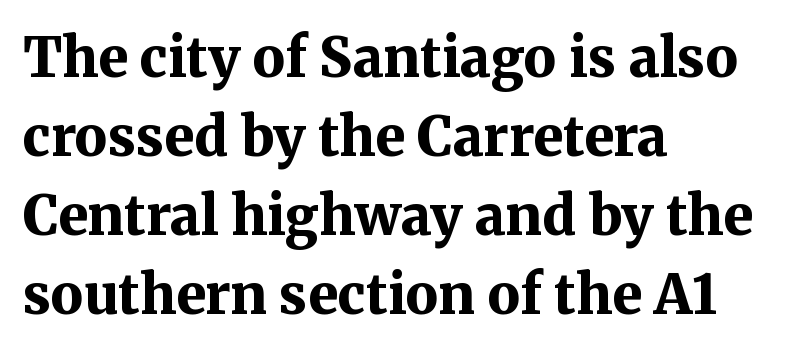
{"serif": "yes", "italic": "no", "bold": "yes", "weight": "bold", "width": "normal", "stroke_contrast": "medium", "x_height": "medium", "monospaced": "no", "underline": "no", "align": "left", "line_spacing": "normal", "line_spacing_ratio": 1.46, "letter_spacing": "normal", "letter_spacing_em": 0.0, "glyph_px": 54}
